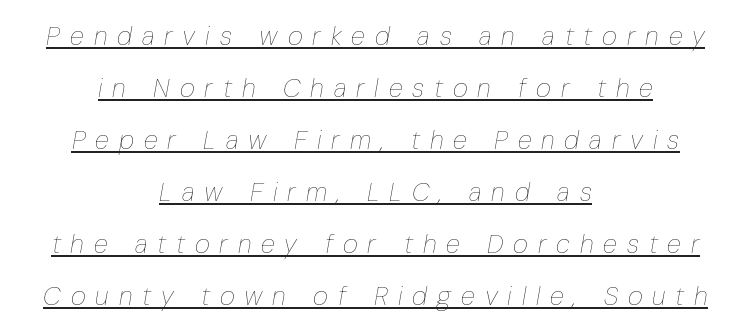
Q: Is the text bold? A: No.
Q: Is the text italic (slanted)? A: Yes, it leans right by about 10 degrees.
Q: Is the text underlined? A: Yes.
Q: How is the paragraph aligned? A: Centered.
Q: Is the spacing between letters normal or unusually wide? A: Unusually wide.
Q: Is the spacing between lines tight, normal or loose? A: Loose.
